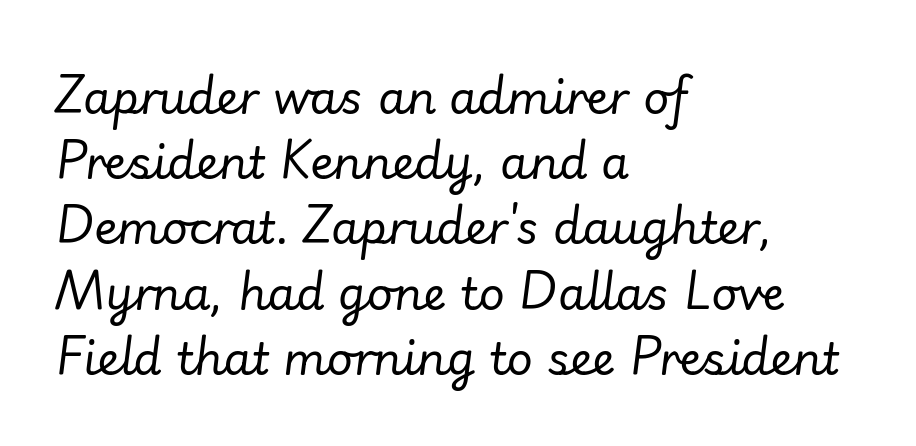
The image shows 45 px regular-weight type, italic (leaning right); set left-aligned, normal line spacing (1.45x), normal letter spacing, not underlined; low stroke contrast and a small x-height.
